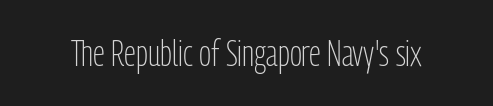
{"serif": "no", "italic": "no", "bold": "no", "weight": "light", "width": "condensed", "stroke_contrast": "low", "x_height": "medium", "monospaced": "no", "underline": "no", "letter_spacing": "normal", "letter_spacing_em": 0.0, "glyph_px": 36}
